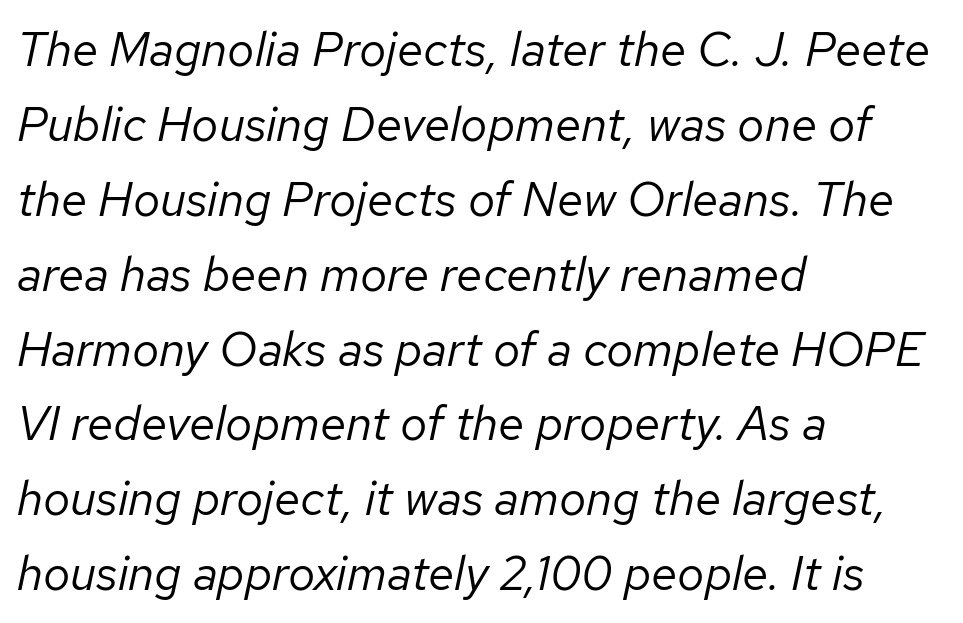
Q: Is the text bold? A: No.
Q: Is the text italic (slanted)? A: Yes, it leans right by about 12 degrees.
Q: Is the text underlined? A: No.
Q: How is the paragraph aligned? A: Left-aligned.
Q: Is the spacing between letters normal or unusually wide? A: Normal.
Q: Is the spacing between lines tight, normal or loose? A: Normal.
Q: Width (condensed, normal, or wide)? A: Normal.
Q: Stroke contrast? A: Low.
Q: x-height? A: Medium.
Q: Monospaced? A: No.
